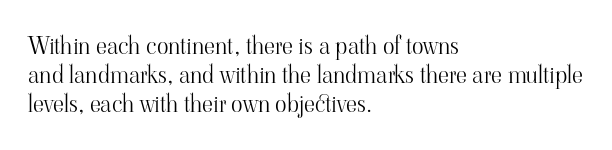
The image shows 24 px text type, upright; set left-aligned, line spacing 1.21x, normal letter spacing, not underlined.
